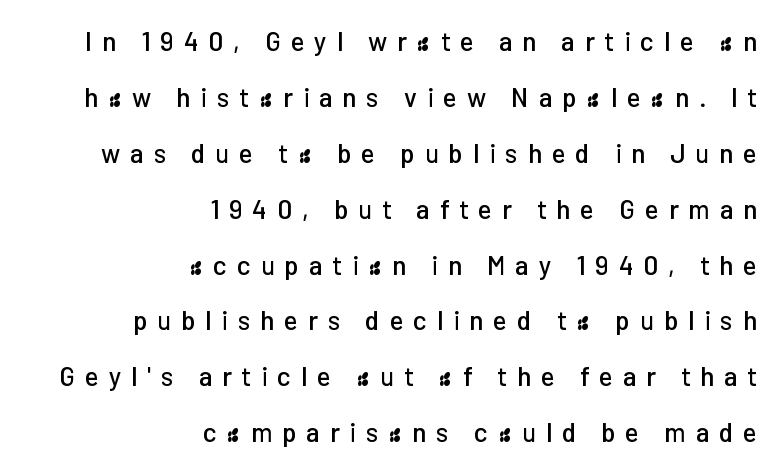
Q: Is the text italic (slanted)? A: No, it is upright.
Q: Is the text underlined? A: No.
Q: How is the paragraph aligned? A: Right-aligned.
Q: Is the spacing between letters normal or unusually wide? A: Unusually wide.
Q: Is the spacing between lines tight, normal or loose? A: Loose.
